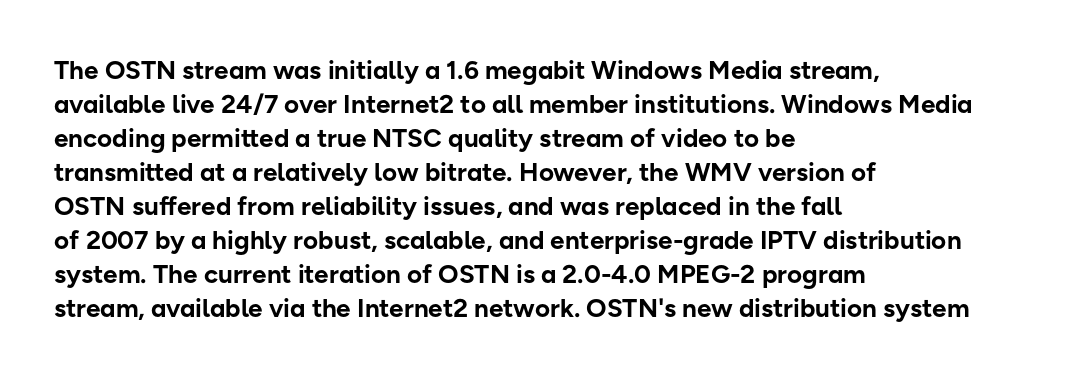
Q: Is the text bold? A: Yes.
Q: Is the text italic (slanted)? A: No, it is upright.
Q: Is the text underlined? A: No.
Q: How is the paragraph aligned? A: Left-aligned.
Q: Is the spacing between letters normal or unusually wide? A: Normal.
Q: Is the spacing between lines tight, normal or loose? A: Normal.
